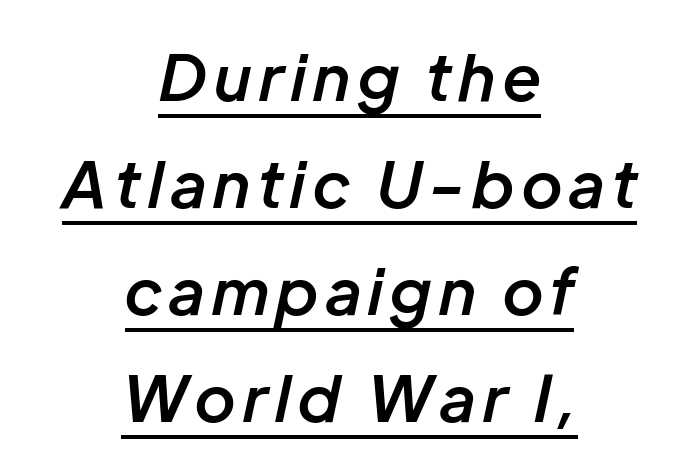
{"italic": "yes", "lean": "right", "slant_degrees": 12, "bold": "semi", "weight": "semibold", "width": "normal", "stroke_contrast": "low", "x_height": "medium", "monospaced": "no", "underline": "yes", "align": "center", "line_spacing": "normal", "line_spacing_ratio": 1.67, "glyph_px": 64}
